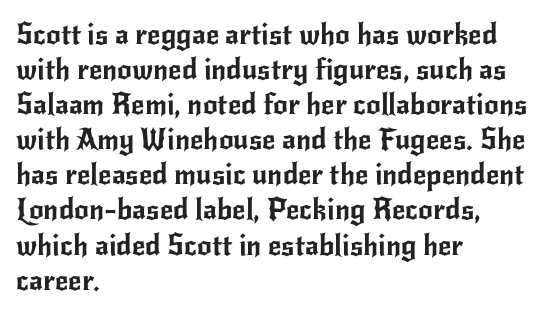
The image shows 29 px sans-serif type, upright; set left-aligned, line spacing 1.21x, normal letter spacing, not underlined; low stroke contrast and a small x-height.
